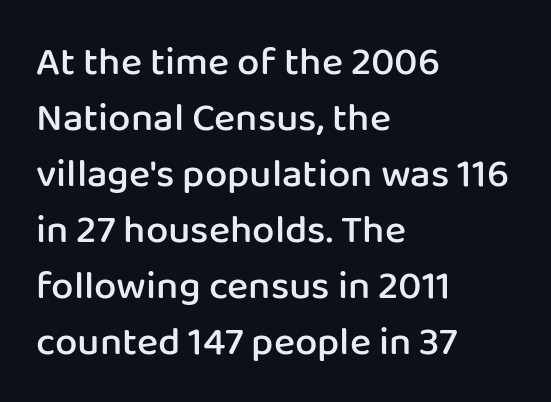
Q: Is the text bold? A: Semi-bold.
Q: Is the text italic (slanted)? A: No, it is upright.
Q: Is the typeface a serif or a sans-serif typeface? A: Sans-serif.
Q: Is the text underlined? A: No.
Q: How is the paragraph aligned? A: Left-aligned.
Q: Is the spacing between letters normal or unusually wide? A: Normal.
Q: Is the spacing between lines tight, normal or loose? A: Normal.
Q: Width (condensed, normal, or wide)? A: Normal.
Q: Stroke contrast? A: Low.
Q: x-height? A: Medium.
Q: Monospaced? A: No.
